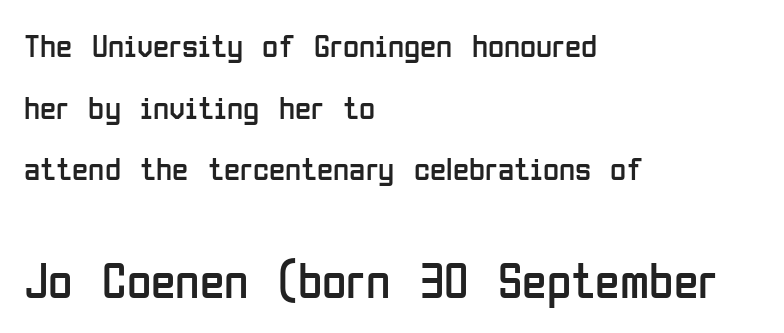
{"serif": "no", "italic": "no", "bold": "no", "weight": "regular", "width": "condensed", "stroke_contrast": "low", "x_height": "medium", "monospaced": "no", "underline": "no", "align": "left", "line_spacing_ratio": 1.87, "letter_spacing": "normal", "letter_spacing_em": 0.0, "larger_block": "second", "size_ratio": 1.52, "glyph_px": 50}
